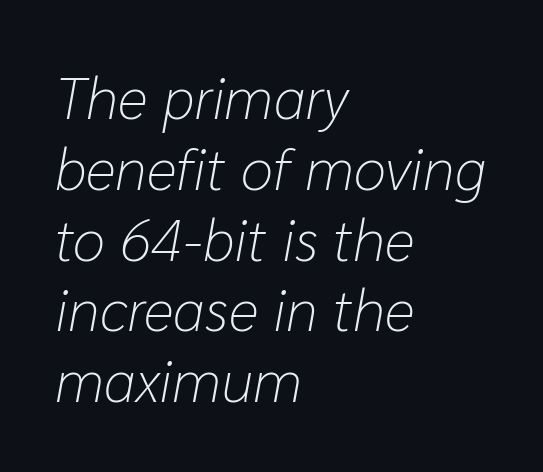
Q: Is the text bold? A: No.
Q: Is the text italic (slanted)? A: Yes, it leans right by about 10 degrees.
Q: Is the text underlined? A: No.
Q: How is the paragraph aligned? A: Left-aligned.
Q: Is the spacing between letters normal or unusually wide? A: Normal.
Q: Width (condensed, normal, or wide)? A: Normal.
Q: Stroke contrast? A: Low.
Q: x-height? A: Medium.
Q: Monospaced? A: No.
